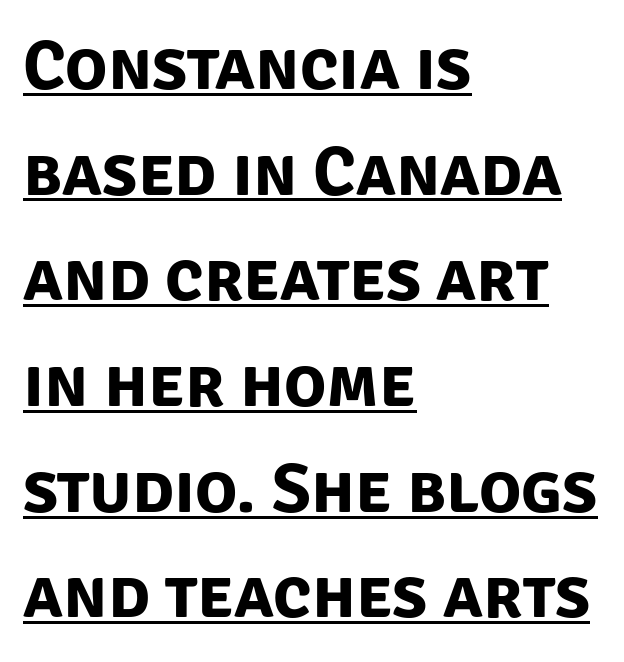
The image shows 70 px bold sans-serif type; set left-aligned, normal line spacing (1.51x), normal letter spacing, underlined; low stroke contrast and a large x-height.
